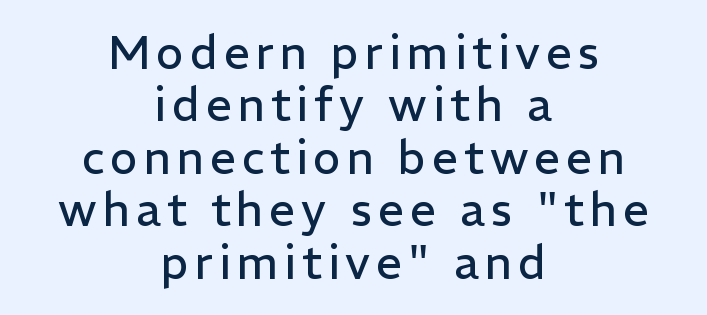
{"serif": "no", "italic": "no", "bold": "no", "weight": "regular", "width": "normal", "stroke_contrast": "low", "x_height": "medium", "monospaced": "no", "underline": "no", "align": "center", "line_spacing": "tight", "line_spacing_ratio": 1.14, "glyph_px": 46}
